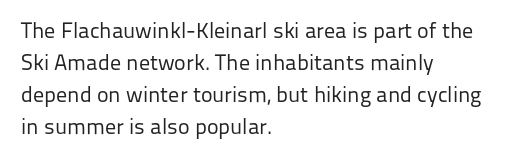
Q: Is the text bold? A: No.
Q: Is the text italic (slanted)? A: No, it is upright.
Q: Is the text underlined? A: No.
Q: How is the paragraph aligned? A: Left-aligned.
Q: Is the spacing between letters normal or unusually wide? A: Normal.
Q: Is the spacing between lines tight, normal or loose? A: Normal.
